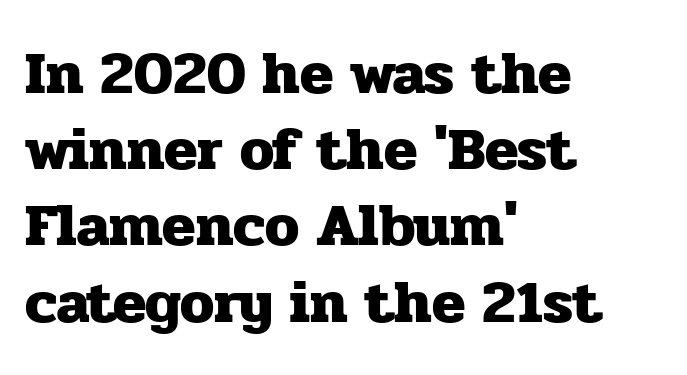
The image shows 61 px heavy serif type, upright; set left-aligned, normal line spacing (1.25x), normal letter spacing, not underlined; low stroke contrast and a medium x-height.
